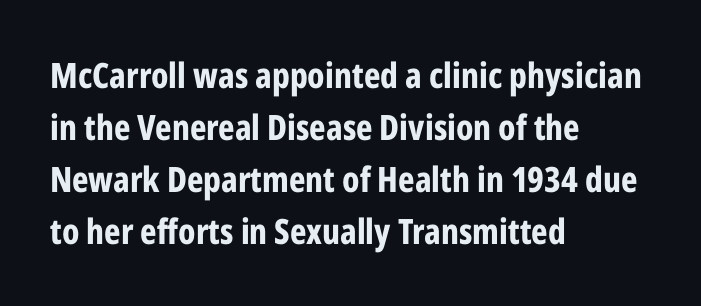
{"serif": "no", "italic": "no", "bold": "yes", "weight": "bold", "width": "condensed", "stroke_contrast": "low", "x_height": "medium", "monospaced": "no", "underline": "no", "align": "left", "line_spacing": "normal", "line_spacing_ratio": 1.49, "letter_spacing": "normal", "letter_spacing_em": 0.0, "glyph_px": 35}
